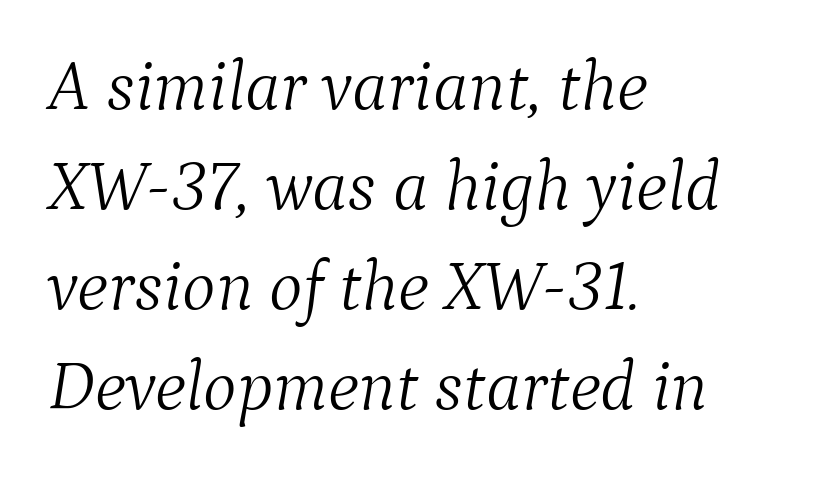
{"serif": "yes", "italic": "yes", "lean": "right", "slant_degrees": 9, "bold": "no", "weight": "light", "width": "normal", "stroke_contrast": "medium", "x_height": "medium", "monospaced": "no", "underline": "no", "align": "left", "line_spacing": "normal", "line_spacing_ratio": 1.41, "letter_spacing": "normal", "letter_spacing_em": 0.0, "glyph_px": 71}
